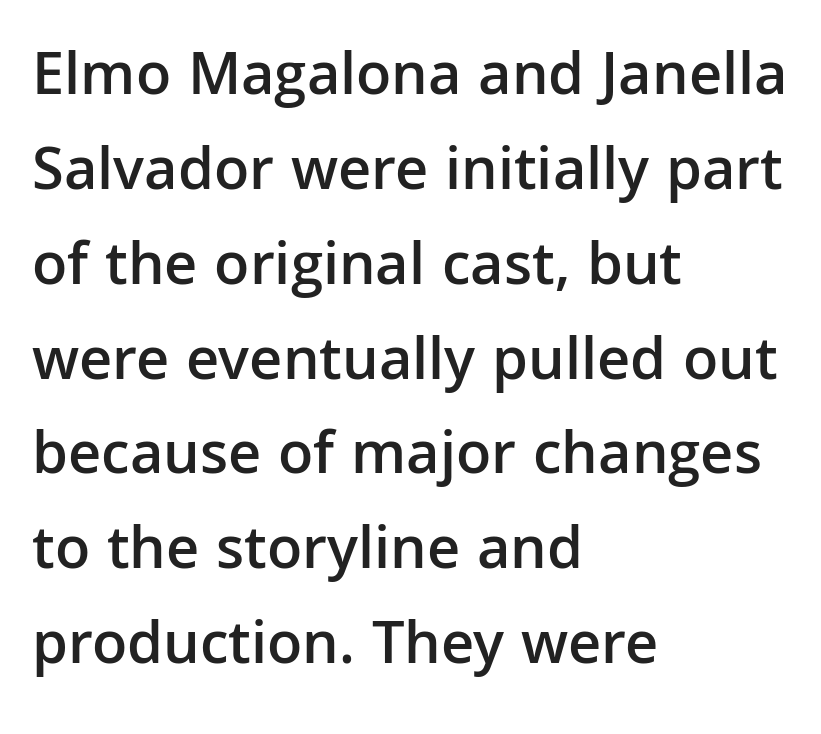
{"serif": "no", "italic": "no", "bold": "semi", "weight": "semibold", "width": "normal", "stroke_contrast": "low", "x_height": "medium", "monospaced": "no", "underline": "no", "align": "left", "line_spacing": "normal", "line_spacing_ratio": 1.53, "letter_spacing": "normal", "letter_spacing_em": 0.0, "glyph_px": 62}
